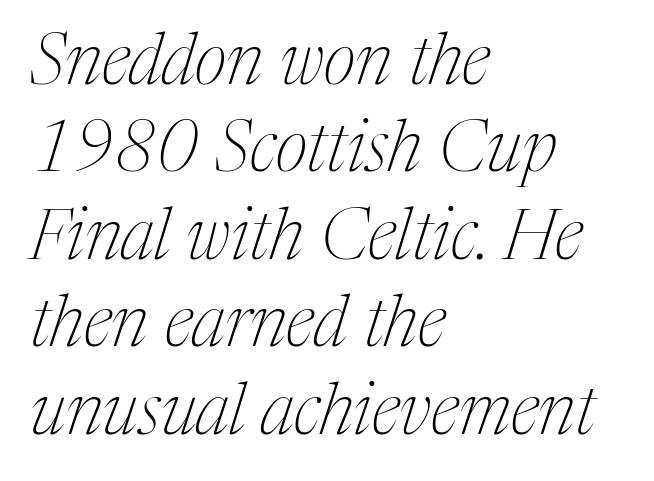
{"serif": "yes", "italic": "yes", "lean": "right", "slant_degrees": 17, "bold": "no", "weight": "thin", "width": "condensed", "stroke_contrast": "medium", "x_height": "medium", "monospaced": "no", "underline": "no", "align": "left", "line_spacing": "normal", "line_spacing_ratio": 1.25, "letter_spacing": "normal", "letter_spacing_em": 0.0, "glyph_px": 70}
